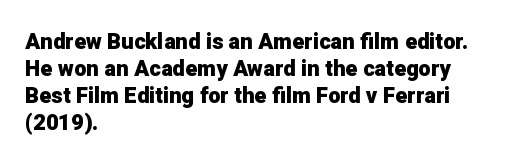
The image shows 22 px bold type, upright; set left-aligned, line spacing 1.22x, normal letter spacing, not underlined.
